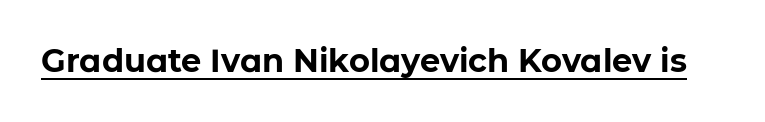
The specimen includes a rule beneath the text block's lines. Proportional: the letters do not fall into vertical columns. Compared with typical body copy, the letter spacing here is the same. Heft: maximum for text — a bold. Each letter's strokes conclude bluntly, with no projecting serifs. A typesetter would mark this as roman, not italic.
